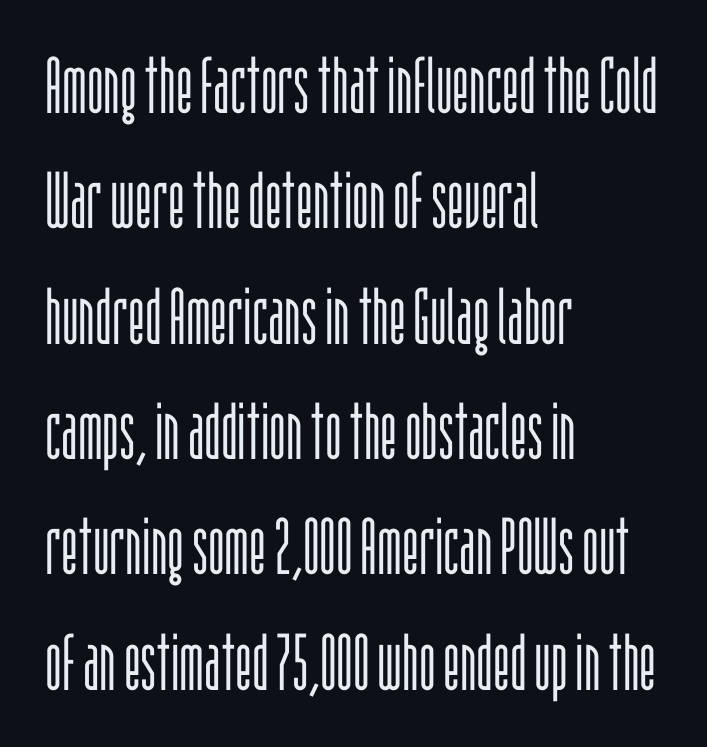
The image shows 79 px light, condensed sans-serif type, upright; set left-aligned, normal line spacing (1.46x), normal letter spacing, not underlined; low stroke contrast and a large x-height.
